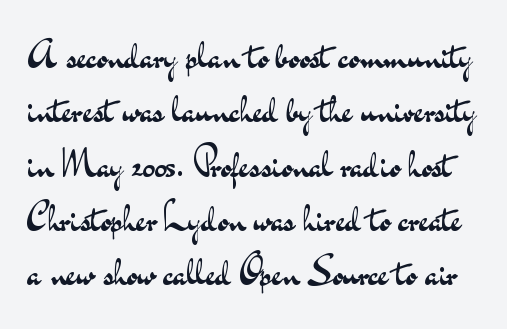
This is not heavy type; no bold has been used. These lines are rendered in a variable-pitch font. Words appear dense and cohesive because spacing is normal.
